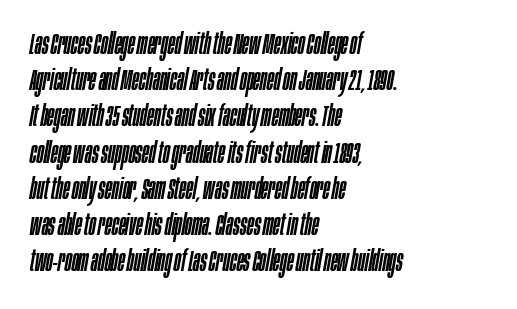
The image shows 29 px condensed type, italic (leaning right); set left-aligned, normal line spacing (1.25x), normal letter spacing, not underlined; low stroke contrast and a large x-height.
